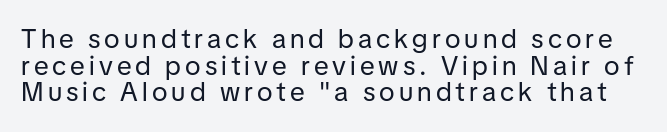
This sample trades vertical openness for compactness between lines. This is not heavy type; no bold has been used. A typesetter would mark this as roman, not italic. Descenders hang freely into open space.
